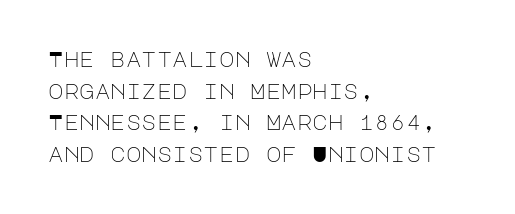
{"italic": "no", "bold": "no", "underline": "no", "align": "left", "line_spacing": "normal", "line_spacing_ratio": 1.51, "letter_spacing": "normal", "letter_spacing_em": 0.0, "glyph_px": 21}
